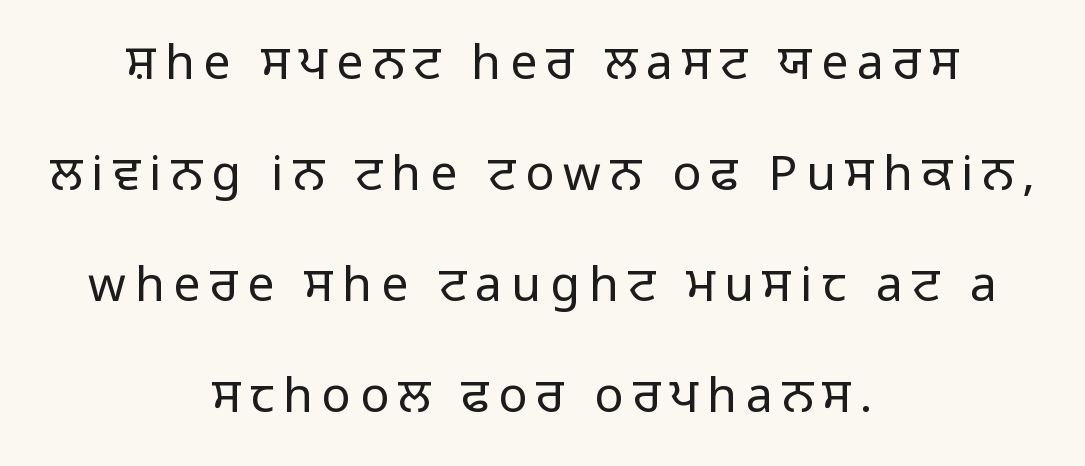
Q: Is the text bold? A: No.
Q: Is the text italic (slanted)? A: No, it is upright.
Q: Is the typeface a serif or a sans-serif typeface? A: Sans-serif.
Q: Is the text underlined? A: No.
Q: How is the paragraph aligned? A: Centered.
Q: Is the spacing between lines tight, normal or loose? A: Loose.
Q: Width (condensed, normal, or wide)? A: Normal.
Q: Stroke contrast? A: Low.
Q: x-height? A: Medium.
Q: Monospaced? A: No.
